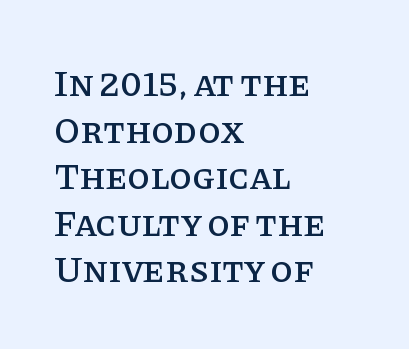
Q: Is the text italic (slanted)? A: No, it is upright.
Q: Is the typeface a serif or a sans-serif typeface? A: Serif.
Q: Is the text underlined? A: No.
Q: How is the paragraph aligned? A: Left-aligned.
Q: Is the spacing between letters normal or unusually wide? A: Normal.
Q: Is the spacing between lines tight, normal or loose? A: Normal.
Q: Width (condensed, normal, or wide)? A: Normal.
Q: Stroke contrast? A: Low.
Q: x-height? A: Large.
Q: Monospaced? A: No.
